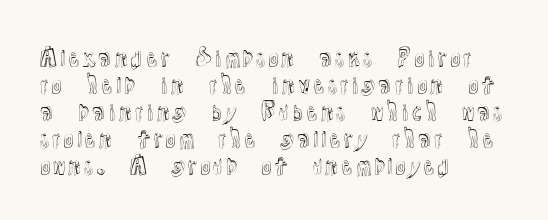
The image shows 22 px text type, upright; set left-aligned, line spacing 1.23x, normal letter spacing, not underlined.
